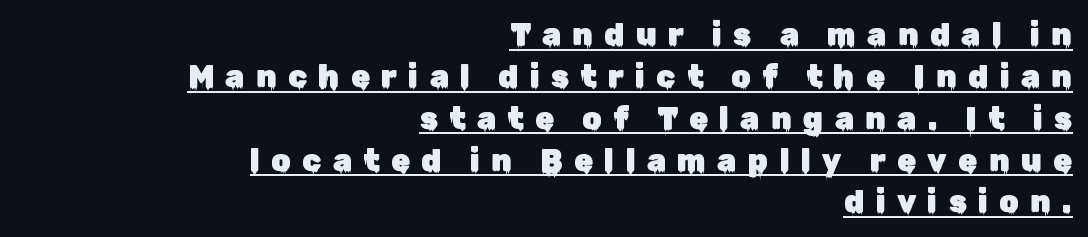
The image shows 31 px sans-serif type, upright; set right-aligned, normal line spacing (1.35x), unusually wide letter spacing (+0.36 em), underlined; low stroke contrast and a medium x-height.
